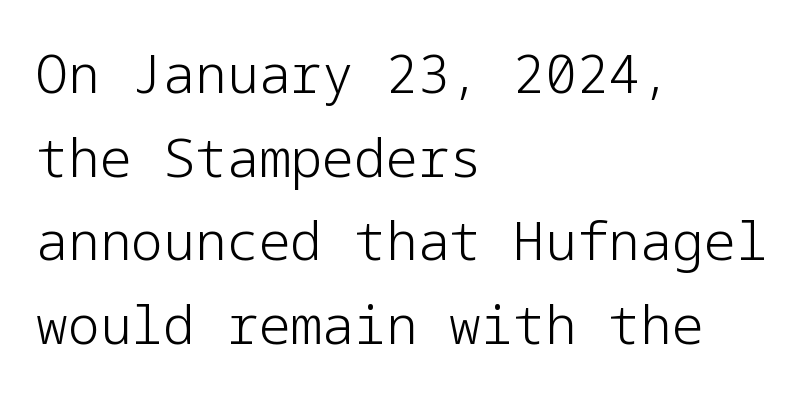
{"serif": "no", "italic": "no", "bold": "no", "weight": "light", "width": "normal", "stroke_contrast": "low", "x_height": "medium", "underline": "no", "align": "left", "line_spacing": "normal", "line_spacing_ratio": 1.58, "letter_spacing": "normal", "letter_spacing_em": 0.0, "glyph_px": 53}
